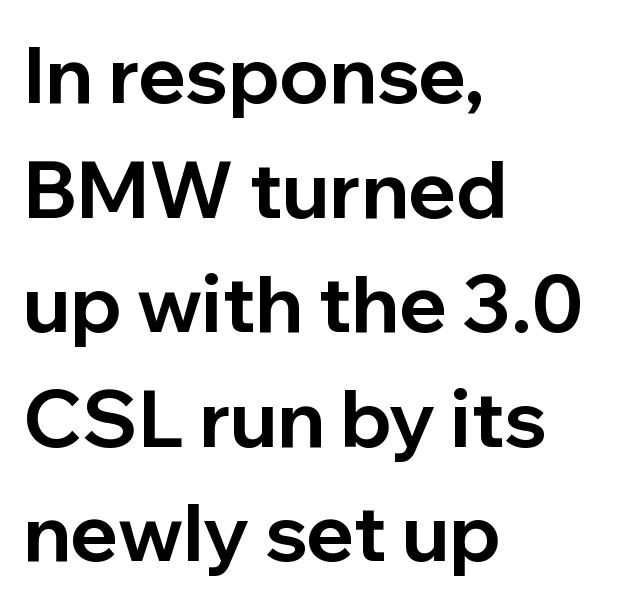
Leftover space on each line is placed entirely after the last word. This sample has the flowing, uneven cadence of proportional lettering. The space between consecutive lines is moderate. Glance below the letters and you will spot only blank space.
